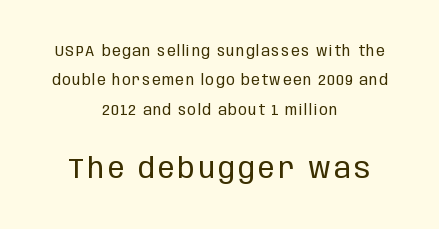
The image shows 28 px regular-weight, condensed sans-serif type, upright; set centered, loose line spacing (2.1x), not underlined; the second (bottom) block is 2.0x larger; low stroke contrast and a large x-height.
